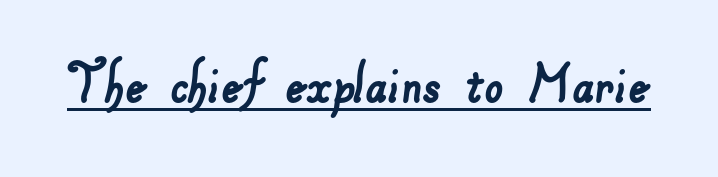
Q: Is the typeface a serif or a sans-serif typeface? A: Sans-serif.
Q: Is the text underlined? A: Yes.
Q: Is the spacing between letters normal or unusually wide? A: Normal.
Q: Width (condensed, normal, or wide)? A: Normal.
Q: Stroke contrast? A: Low.
Q: x-height? A: Small.
Q: Monospaced? A: No.
